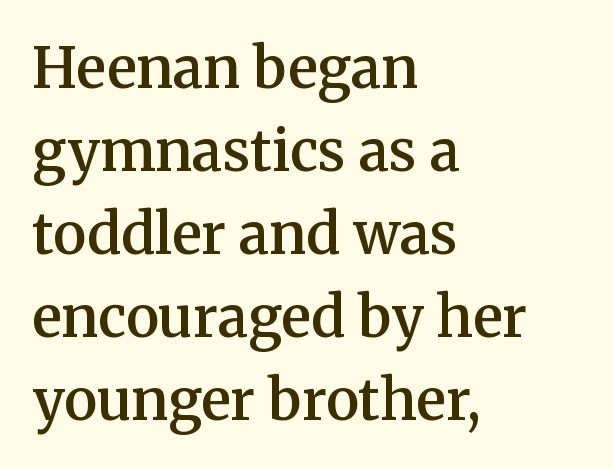
The image shows 56 px semibold serif type, upright; set left-aligned, normal line spacing (1.48x), normal letter spacing, not underlined; medium stroke contrast and a medium x-height.
